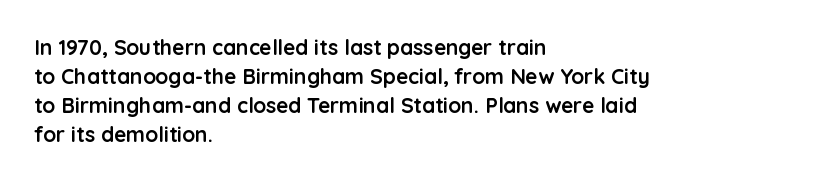
The lines are quadded left. These lines keep a tight, regular rhythm from letter to letter. The gap between lines stays unmarked. It's the straight-up-and-down kind of type. The rendering uses a moderate line-height, typical for paragraphs. Pretty heavy lettering here — definitely bold.
